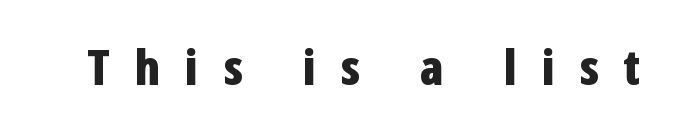
The image shows 49 px bold, condensed sans-serif type, upright; set unusually wide letter spacing (+0.48 em), not underlined; low stroke contrast and a medium x-height.
